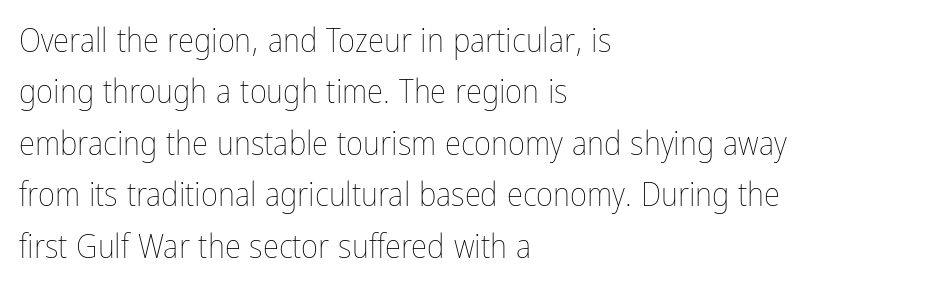
The image shows 33 px thin, condensed type, upright; set left-aligned, normal line spacing (1.56x), normal letter spacing, not underlined; low stroke contrast and a medium x-height.
